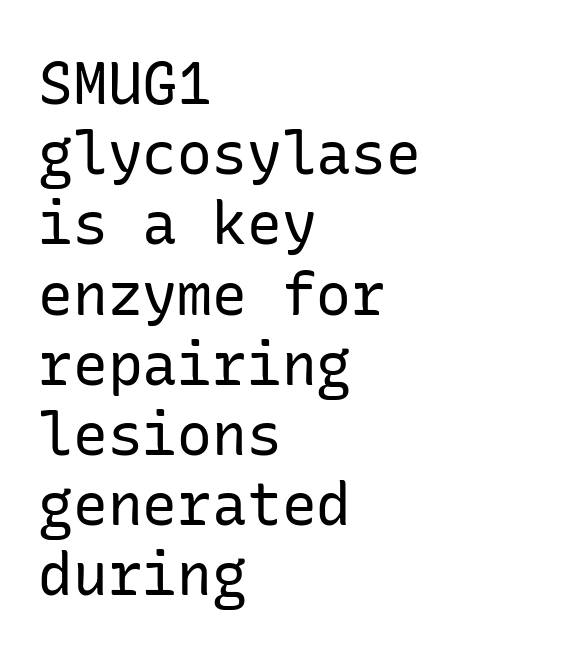
The image shows 58 px regular-weight sans-serif type, upright; set left-aligned, line spacing 1.21x, normal letter spacing, not underlined; low stroke contrast and a medium x-height.
